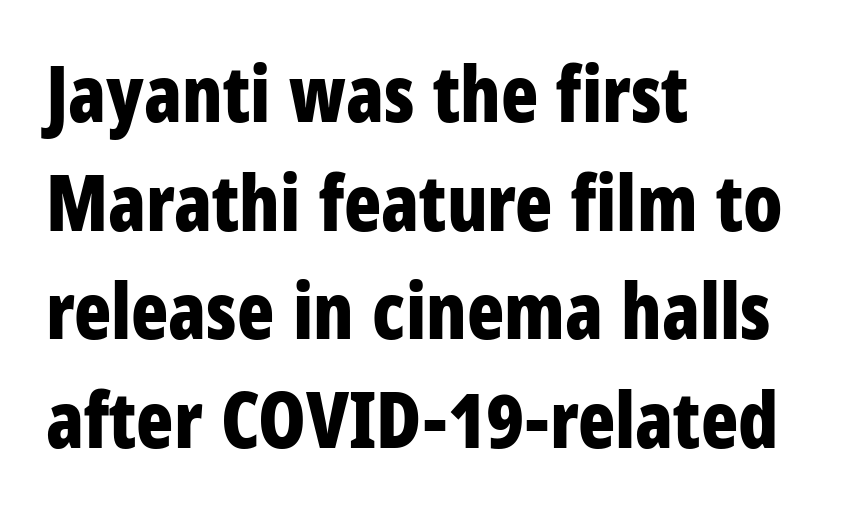
{"serif": "no", "italic": "no", "bold": "yes", "weight": "bold", "width": "condensed", "stroke_contrast": "low", "x_height": "large", "monospaced": "no", "underline": "no", "align": "left", "line_spacing": "normal", "line_spacing_ratio": 1.41, "letter_spacing": "normal", "letter_spacing_em": 0.0, "glyph_px": 77}
